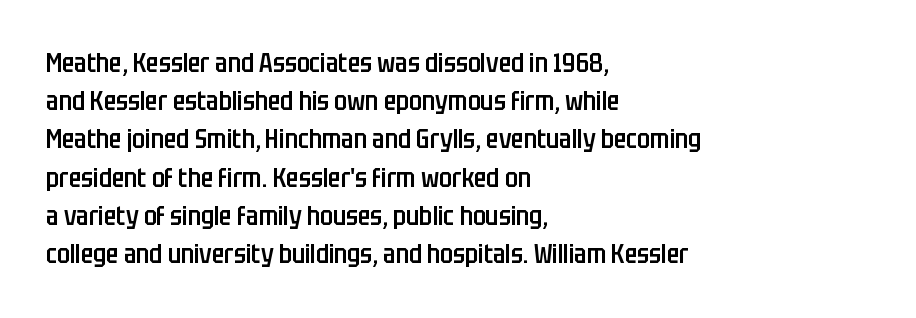
Q: Is the text bold? A: Semi-bold.
Q: Is the text italic (slanted)? A: No, it is upright.
Q: Is the text underlined? A: No.
Q: How is the paragraph aligned? A: Left-aligned.
Q: Is the spacing between letters normal or unusually wide? A: Normal.
Q: Is the spacing between lines tight, normal or loose? A: Normal.
